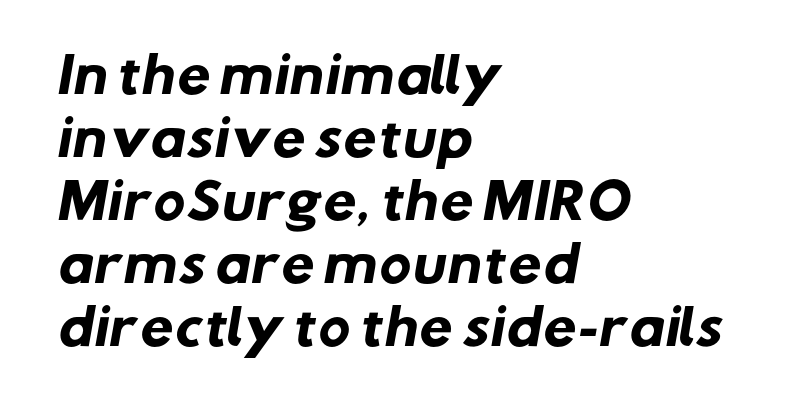
{"serif": "no", "bold": "yes", "weight": "heavy", "width": "normal", "stroke_contrast": "low", "x_height": "medium", "monospaced": "no", "underline": "no", "align": "left", "line_spacing": "normal", "line_spacing_ratio": 1.31, "letter_spacing": "normal", "letter_spacing_em": 0.0, "glyph_px": 48}
